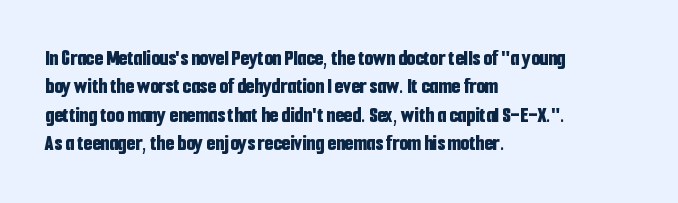
This is the regular roman posture of the typeface. The lines in this sample share a left origin and differ only in where they stop. Standard letterfit; no display-style spreading of the glyphs. Heavy-handed strokes throughout: this text is bold. The space directly below the letters is spotless.
